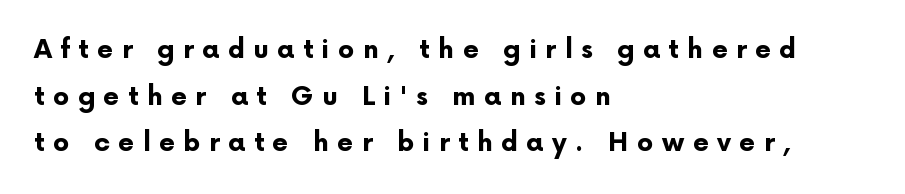
{"italic": "no", "bold": "yes", "underline": "no", "align": "left", "line_spacing_ratio": 1.79, "letter_spacing": "wide", "letter_spacing_em": 0.32, "glyph_px": 26}
